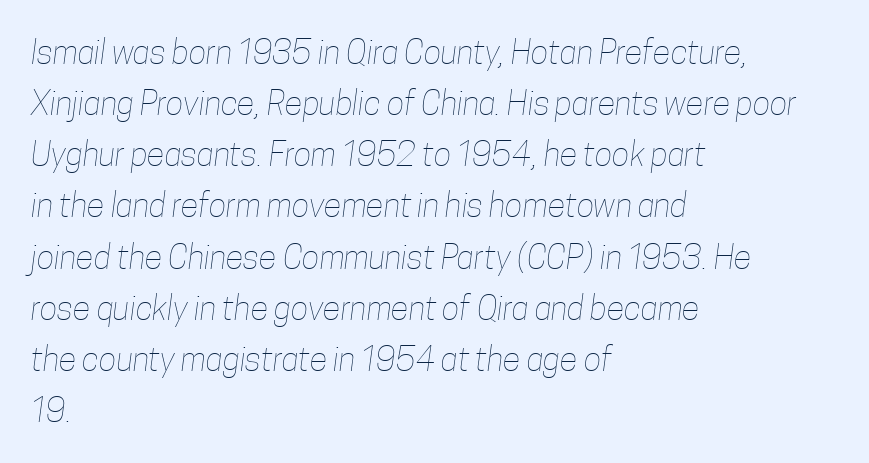
The image shows 33 px thin, condensed type; set left-aligned, normal line spacing (1.55x), normal letter spacing, not underlined; low stroke contrast and a medium x-height.
